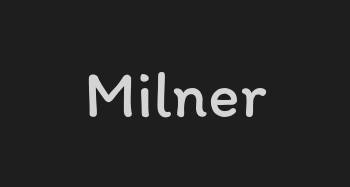
Q: Is the text bold? A: No.
Q: Is the text italic (slanted)? A: No, it is upright.
Q: Is the text underlined? A: No.
Q: Is the spacing between letters normal or unusually wide? A: Normal.
Q: Width (condensed, normal, or wide)? A: Normal.
Q: Stroke contrast? A: Low.
Q: x-height? A: Medium.
Q: Monospaced? A: No.
